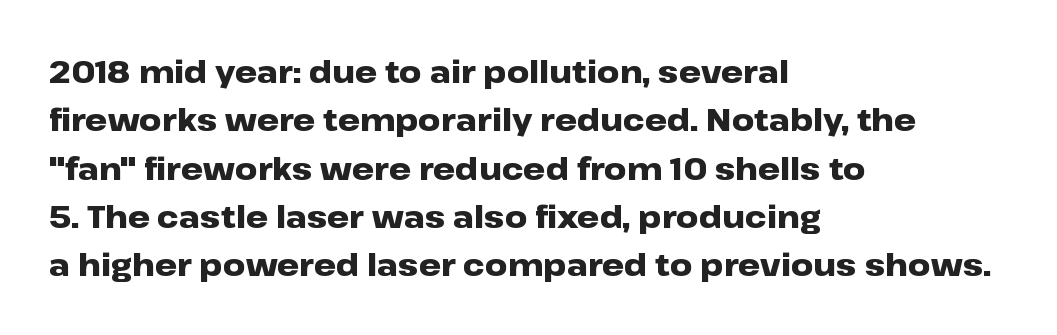
The image shows 31 px heavy, wide sans-serif type, upright; set left-aligned, normal line spacing (1.56x), normal letter spacing, not underlined; low stroke contrast and a medium x-height.
